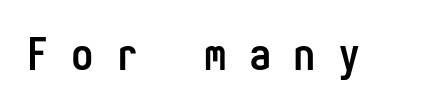
How heavy is the stroke? Heavy — this is a bold. Words float on clear page, feet unadorned. You can tell from the bare stems that sans-serif type was used. Every character sits straight up, as roman type does. These lines have a slow, spaced-out rhythm from letter to letter.
